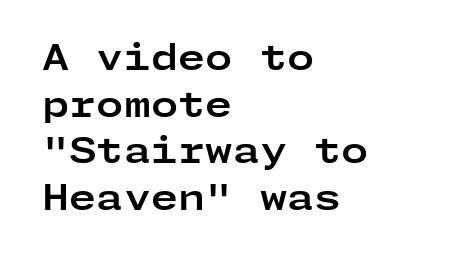
The image shows 35 px bold, wide sans-serif type, upright; set left-aligned, normal line spacing (1.33x), normal letter spacing, not underlined; low stroke contrast and a medium x-height.
